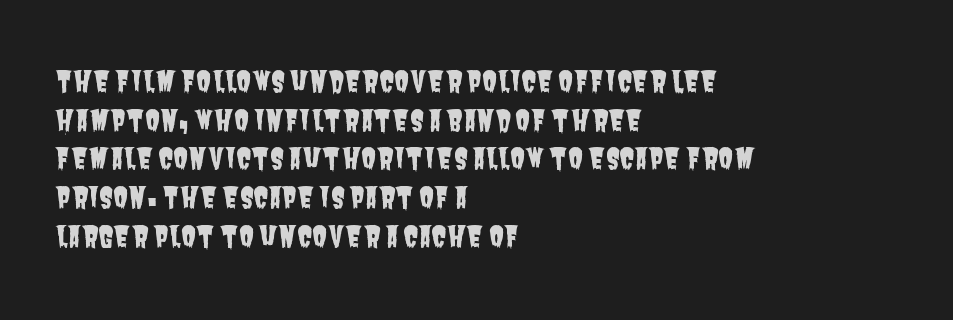
Q: Is the typeface a serif or a sans-serif typeface? A: Sans-serif.
Q: Is the text underlined? A: No.
Q: How is the paragraph aligned? A: Left-aligned.
Q: Is the spacing between letters normal or unusually wide? A: Normal.
Q: Is the spacing between lines tight, normal or loose? A: Normal.
Q: Width (condensed, normal, or wide)? A: Condensed.
Q: Stroke contrast? A: Low.
Q: x-height? A: Large.
Q: Monospaced? A: No.
